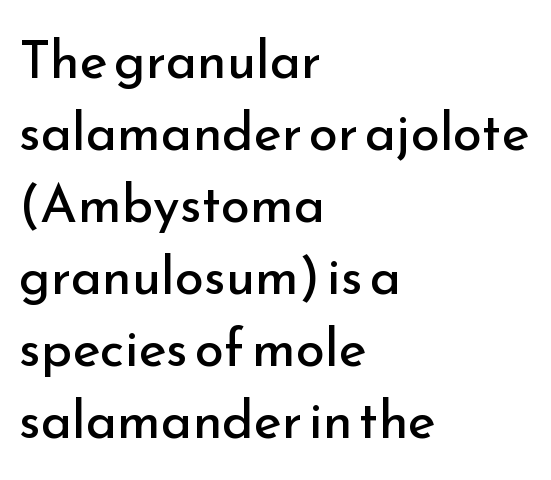
{"serif": "no", "italic": "no", "bold": "no", "weight": "regular", "width": "normal", "stroke_contrast": "low", "x_height": "small", "monospaced": "no", "underline": "no", "align": "left", "line_spacing": "normal", "line_spacing_ratio": 1.36, "letter_spacing": "normal", "letter_spacing_em": 0.0, "glyph_px": 53}
